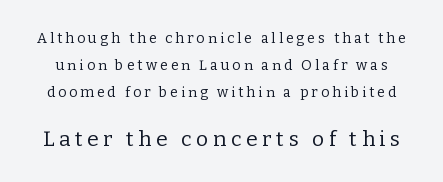
{"italic": "no", "bold": "no", "underline": "no", "line_spacing": "loose", "line_spacing_ratio": 1.92, "letter_spacing": "wide", "letter_spacing_em": 0.22, "larger_block": "second", "size_ratio": 1.5, "glyph_px": 21}
